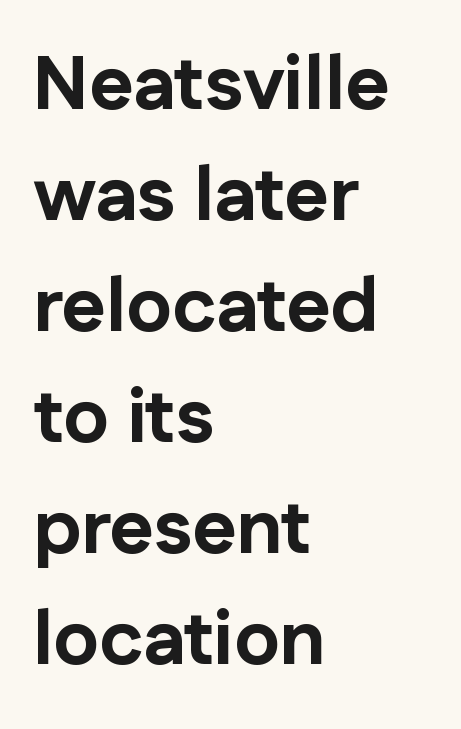
{"serif": "no", "italic": "no", "bold": "yes", "weight": "bold", "width": "normal", "stroke_contrast": "low", "x_height": "medium", "monospaced": "no", "underline": "no", "align": "left", "line_spacing": "normal", "line_spacing_ratio": 1.46, "letter_spacing": "normal", "letter_spacing_em": 0.0, "glyph_px": 76}
